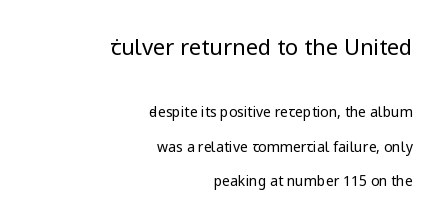
Q: Is the text bold? A: No.
Q: Is the text italic (slanted)? A: No, it is upright.
Q: Is the text underlined? A: No.
Q: How is the paragraph aligned? A: Right-aligned.
Q: Is the spacing between letters normal or unusually wide? A: Normal.
Q: Is the spacing between lines tight, normal or loose? A: Loose.
Q: Which block of text is set in a larger size, the first (top) or the second (bottom)? A: The first (top) one.
